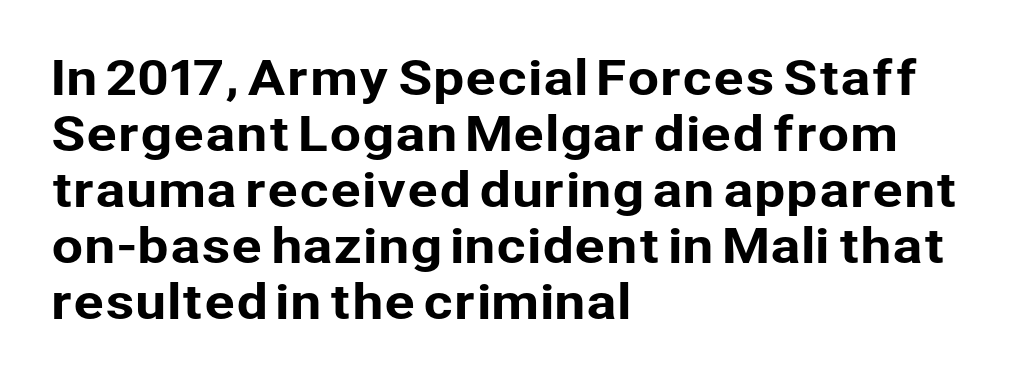
{"serif": "no", "italic": "no", "width": "normal", "stroke_contrast": "low", "x_height": "medium", "monospaced": "no", "underline": "no", "align": "left", "line_spacing_ratio": 1.22, "letter_spacing": "normal", "letter_spacing_em": 0.0, "glyph_px": 46}
